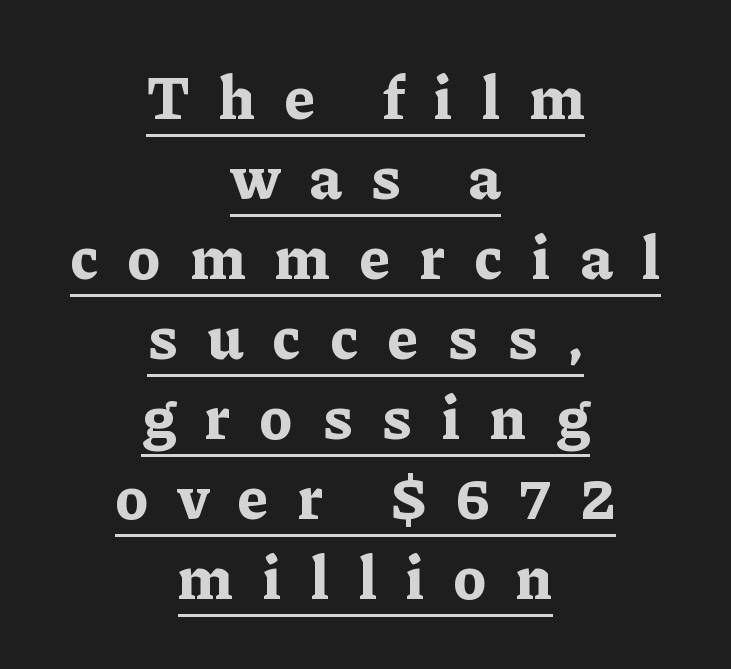
{"serif": "yes", "italic": "no", "bold": "yes", "weight": "bold", "width": "normal", "stroke_contrast": "low", "x_height": "medium", "monospaced": "no", "underline": "yes", "align": "center", "line_spacing": "normal", "line_spacing_ratio": 1.29, "letter_spacing": "wide", "letter_spacing_em": 0.48, "glyph_px": 62}
